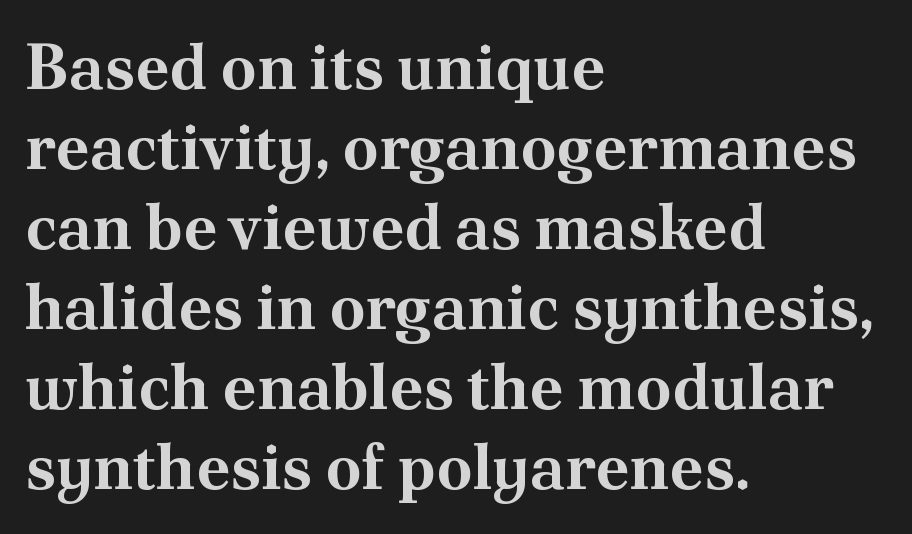
You could call the tracking neutral — neither tight nor loose. Rule under the text: the space is simply empty. The designer went with a serif here, giving each stem small feet. If you drew a line through each stem, it would be perfectly vertical. One glance says typical: line gaps are just what's usual.
